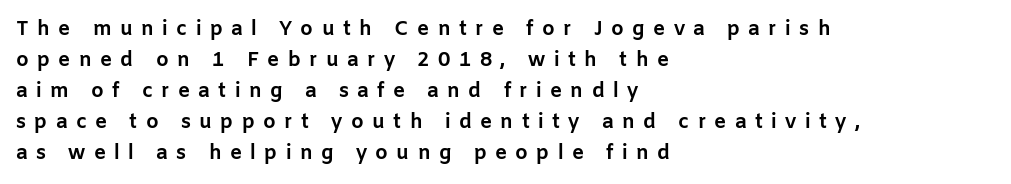
Q: Is the text bold? A: Yes.
Q: Is the text italic (slanted)? A: No, it is upright.
Q: Is the text underlined? A: No.
Q: How is the paragraph aligned? A: Left-aligned.
Q: Is the spacing between letters normal or unusually wide? A: Unusually wide.
Q: Is the spacing between lines tight, normal or loose? A: Normal.
